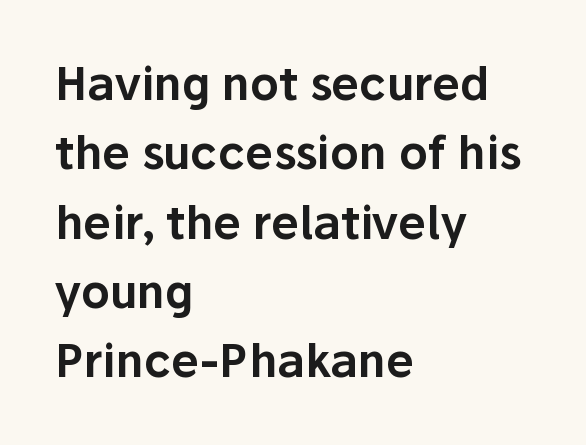
Compared with typical body copy, the letter spacing here is the same. A student would call this left alignment; a typographer would say flush left, rag right. The typeface chosen for these lines omits serifs. In terms of posture, this sample is upright.
